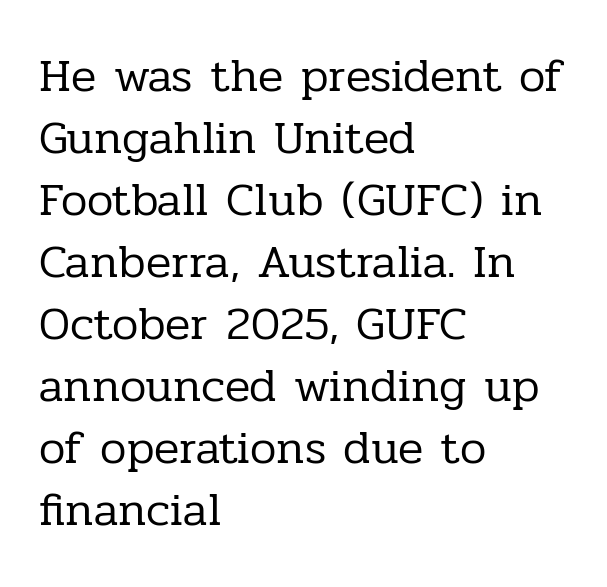
Q: Is the text bold? A: No.
Q: Is the text italic (slanted)? A: No, it is upright.
Q: Is the typeface a serif or a sans-serif typeface? A: Serif.
Q: Is the text underlined? A: No.
Q: How is the paragraph aligned? A: Left-aligned.
Q: Is the spacing between letters normal or unusually wide? A: Normal.
Q: Is the spacing between lines tight, normal or loose? A: Normal.
Q: Width (condensed, normal, or wide)? A: Normal.
Q: Stroke contrast? A: Low.
Q: x-height? A: Medium.
Q: Monospaced? A: No.
